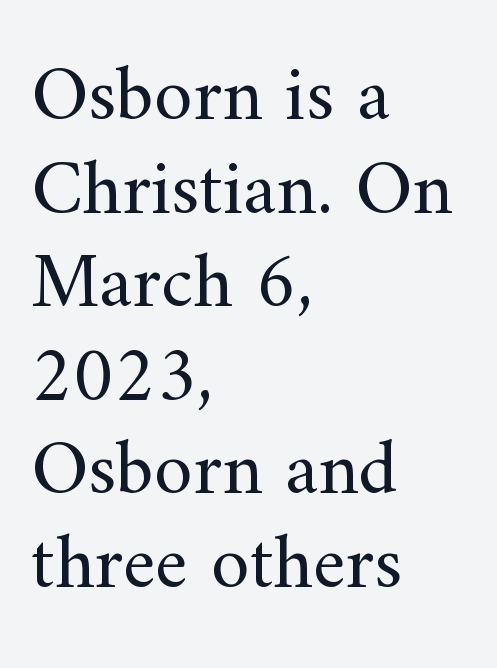
Spacing verdict: proportional, widths tailored to each character. Leftover space on each line is placed entirely after the last word. The typesetting does not lean heavy: it is not bold. The text was rendered using a seriffed face with decorative stroke endings.
